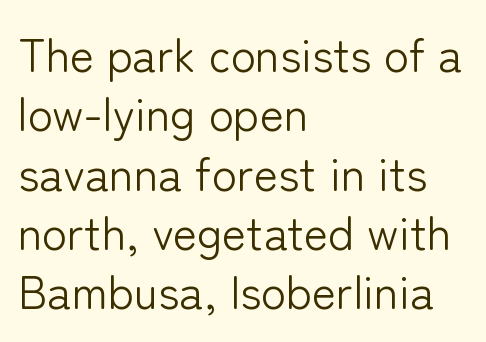
{"serif": "no", "italic": "no", "bold": "no", "weight": "light", "width": "normal", "stroke_contrast": "low", "x_height": "medium", "monospaced": "no", "underline": "no", "align": "left", "line_spacing": "normal", "line_spacing_ratio": 1.29, "letter_spacing": "normal", "letter_spacing_em": 0.0, "glyph_px": 46}
